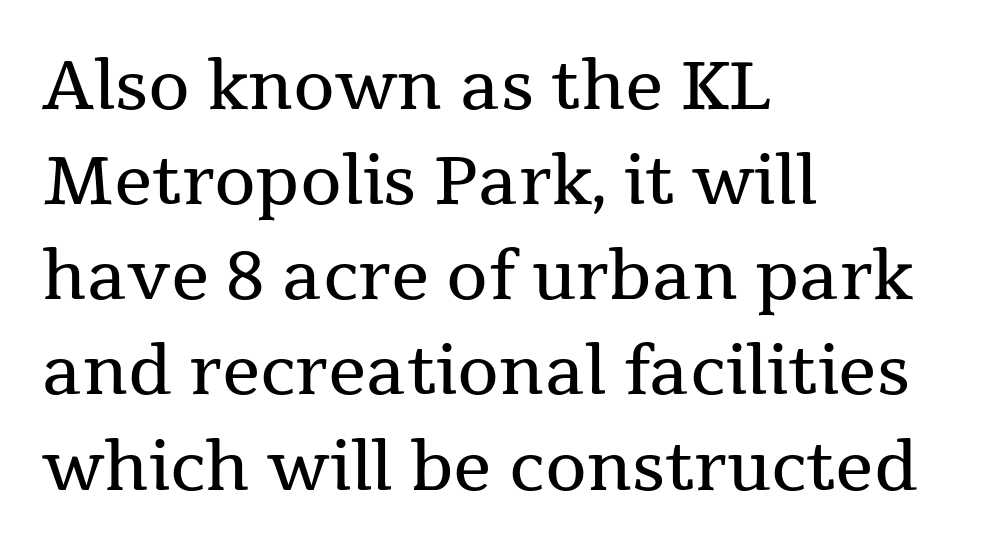
The image shows 67 px regular-weight serif type, upright; set left-aligned, normal line spacing (1.42x), normal letter spacing, not underlined; medium stroke contrast and a medium x-height.
